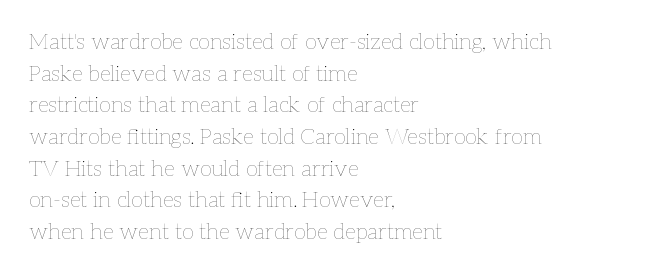
Ordinary non-slanted type is in use. Whoever set this chose a conventional vertical rhythm. Nothing unusual about the tracking: characters are spaced as the font intends. Every row of glyphs begins at an identical x-position on the left.
